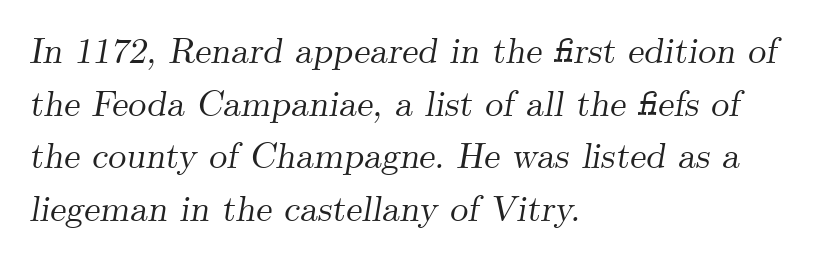
{"serif": "yes", "italic": "yes", "lean": "right", "slant_degrees": 9, "width": "normal", "stroke_contrast": "medium", "x_height": "small", "monospaced": "no", "underline": "no", "align": "left", "line_spacing": "normal", "line_spacing_ratio": 1.46, "letter_spacing": "normal", "letter_spacing_em": 0.0, "glyph_px": 36}
